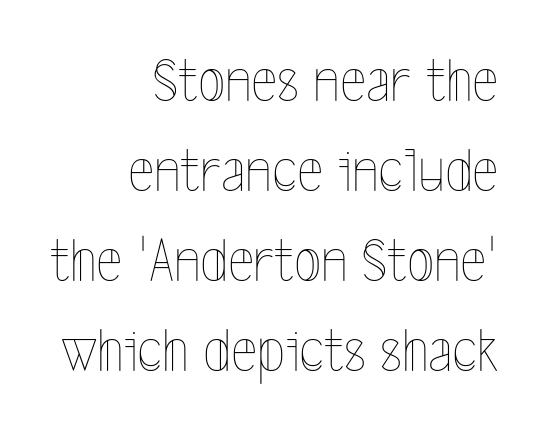
{"italic": "no", "bold": "no", "weight": "thin", "width": "condensed", "x_height": "medium", "monospaced": "no", "underline": "no", "align": "right", "line_spacing": "normal", "line_spacing_ratio": 1.43, "letter_spacing": "normal", "letter_spacing_em": 0.0, "glyph_px": 63}
